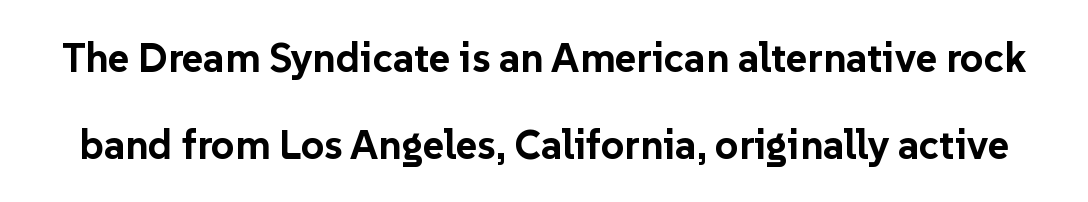
{"serif": "no", "italic": "no", "bold": "yes", "weight": "bold", "width": "normal", "stroke_contrast": "low", "x_height": "medium", "monospaced": "no", "underline": "no", "line_spacing": "loose", "line_spacing_ratio": 2.12, "letter_spacing": "normal", "letter_spacing_em": 0.0, "glyph_px": 41}
